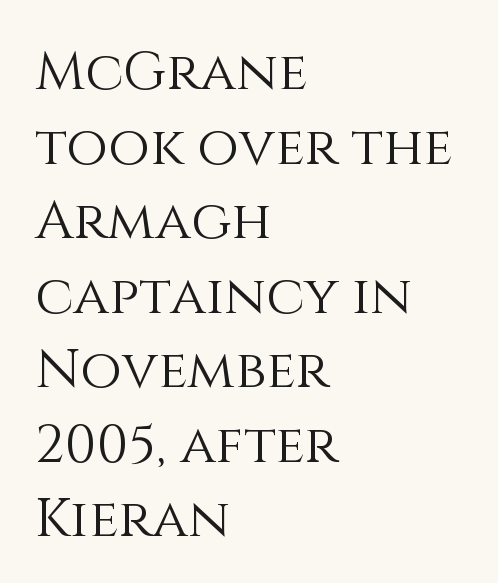
{"italic": "no", "bold": "no", "weight": "light", "width": "normal", "stroke_contrast": "medium", "x_height": "large", "monospaced": "no", "underline": "no", "align": "left", "line_spacing": "normal", "line_spacing_ratio": 1.38, "letter_spacing": "normal", "letter_spacing_em": 0.0, "glyph_px": 54}
